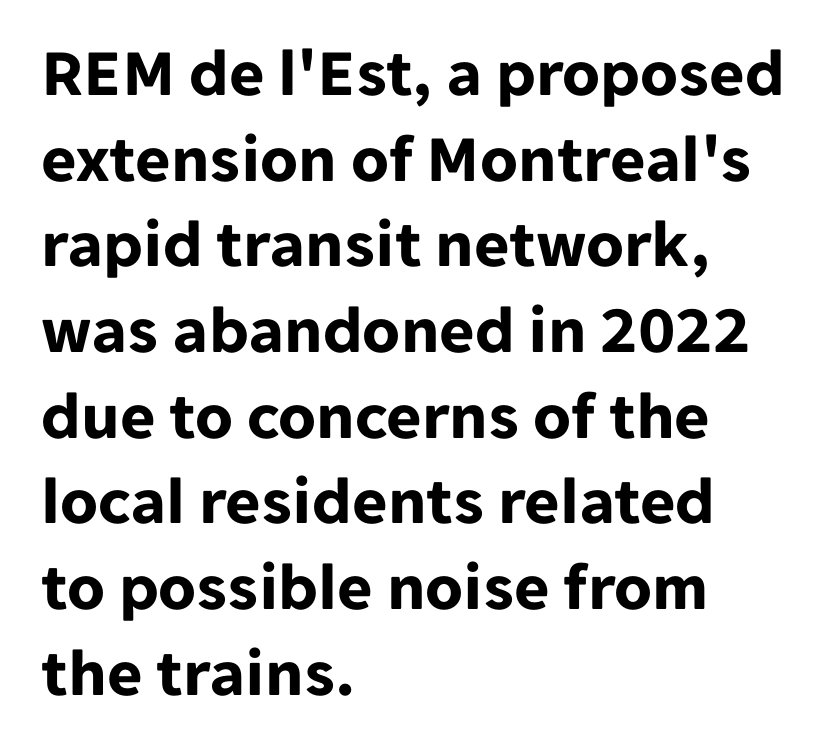
{"serif": "no", "italic": "no", "bold": "yes", "weight": "bold", "width": "normal", "stroke_contrast": "low", "x_height": "medium", "monospaced": "no", "underline": "no", "align": "left", "line_spacing": "normal", "line_spacing_ratio": 1.26, "letter_spacing": "normal", "letter_spacing_em": 0.0, "glyph_px": 68}
